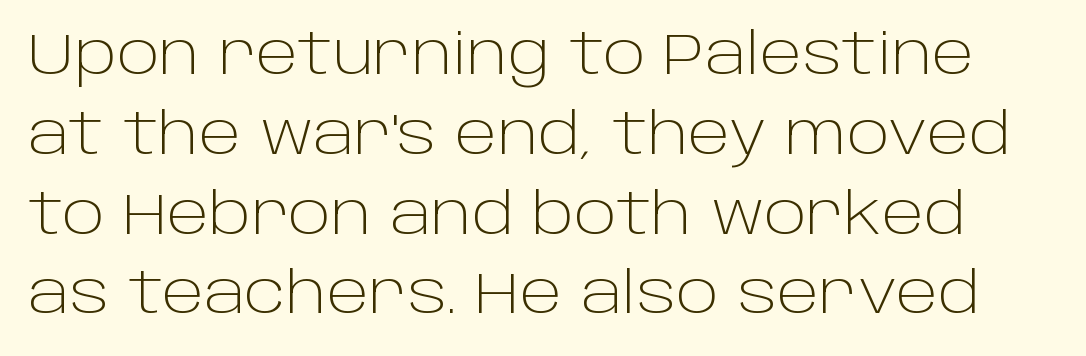
Proportional: the letters do not fall into vertical columns. A normal amount of white space separates one row of letters from the next. These glyphs show unthickened strokes, regular width or finer. Plain, unruled lines of type.
